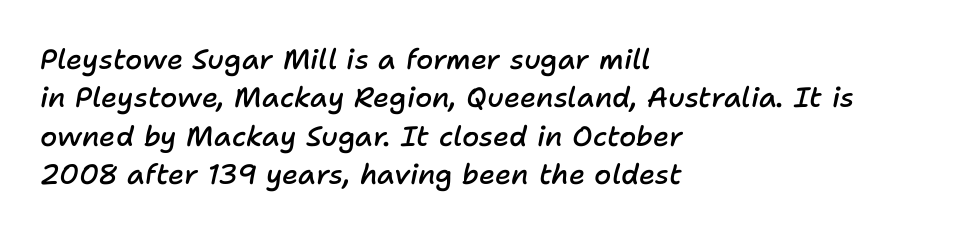
The image shows 28 px semibold type, italic (leaning right); set left-aligned, normal line spacing (1.37x), normal letter spacing, not underlined; low stroke contrast and a medium x-height.
